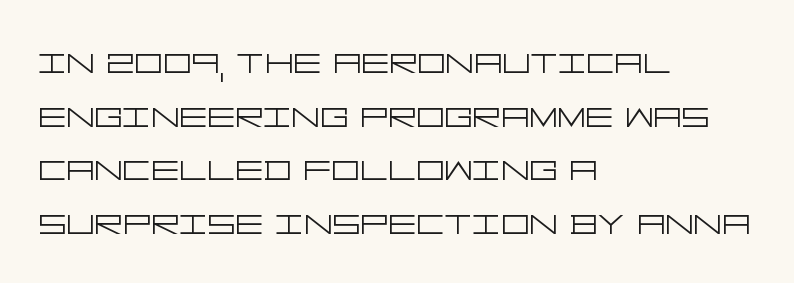
The face used here is a sans, in the tradition of grotesques and geometrics. Summary of weight: not heavy and not bold. The type sits square on the baseline with zero lean. The ragged edge is on the right, which tells us the setting is flush left. The line texture is even and compact thanks to regular tracking. Beneath every word, the page is bare.
